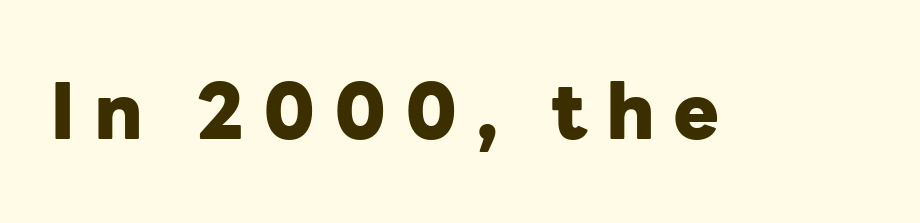
Q: Is the text bold? A: Yes.
Q: Is the text italic (slanted)? A: No, it is upright.
Q: Is the typeface a serif or a sans-serif typeface? A: Sans-serif.
Q: Is the text underlined? A: No.
Q: Is the spacing between letters normal or unusually wide? A: Unusually wide.
Q: Width (condensed, normal, or wide)? A: Normal.
Q: Stroke contrast? A: Low.
Q: x-height? A: Medium.
Q: Monospaced? A: No.
